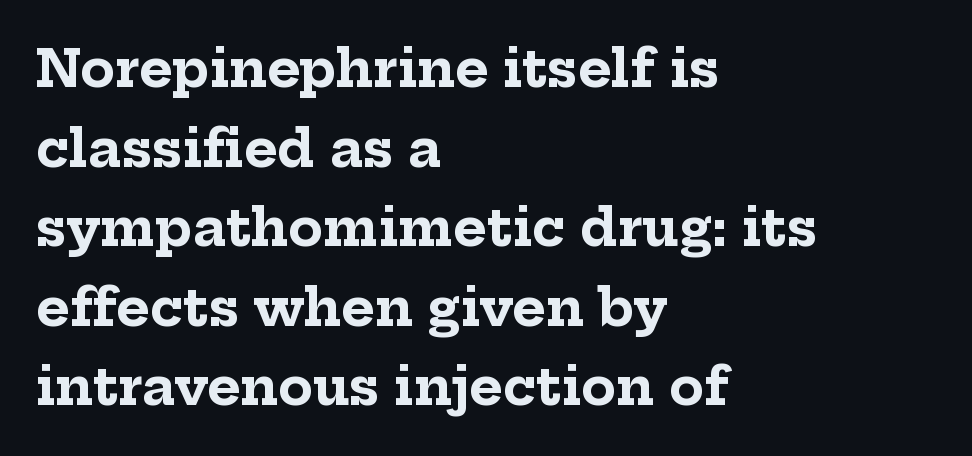
Q: Is the text bold? A: Yes.
Q: Is the text italic (slanted)? A: No, it is upright.
Q: Is the typeface a serif or a sans-serif typeface? A: Serif.
Q: Is the text underlined? A: No.
Q: How is the paragraph aligned? A: Left-aligned.
Q: Is the spacing between letters normal or unusually wide? A: Normal.
Q: Is the spacing between lines tight, normal or loose? A: Normal.
Q: Width (condensed, normal, or wide)? A: Normal.
Q: Stroke contrast? A: Low.
Q: x-height? A: Medium.
Q: Monospaced? A: No.
